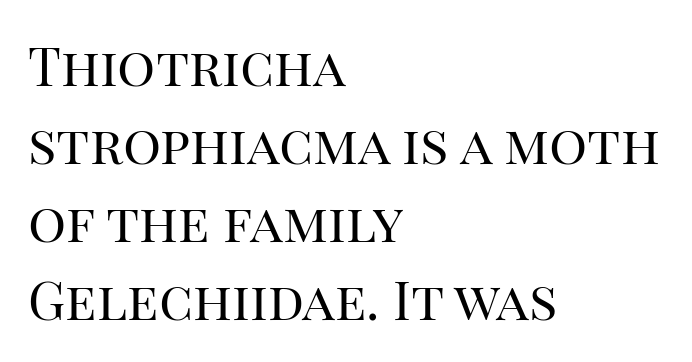
The image shows 53 px regular-weight serif type, upright; set left-aligned, normal line spacing (1.47x), normal letter spacing, not underlined; high stroke contrast and a large x-height.
